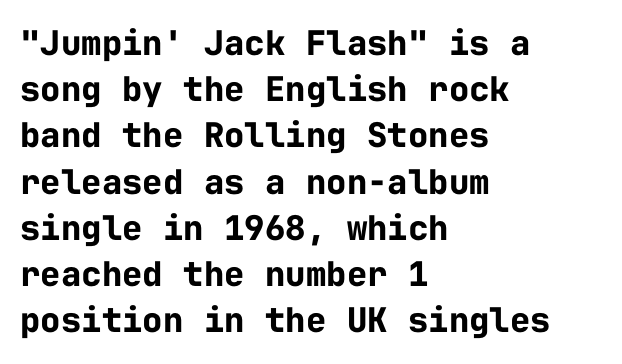
Q: Is the text bold? A: Yes.
Q: Is the text italic (slanted)? A: No, it is upright.
Q: Is the typeface a serif or a sans-serif typeface? A: Sans-serif.
Q: Is the text underlined? A: No.
Q: How is the paragraph aligned? A: Left-aligned.
Q: Is the spacing between letters normal or unusually wide? A: Normal.
Q: Is the spacing between lines tight, normal or loose? A: Normal.
Q: Width (condensed, normal, or wide)? A: Normal.
Q: Stroke contrast? A: Low.
Q: x-height? A: Medium.
Q: Monospaced? A: Yes.
